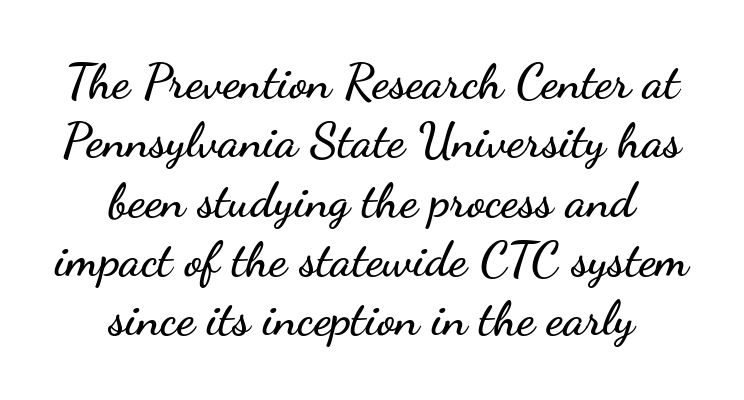
Q: Is the text italic (slanted)? A: Yes.
Q: Is the typeface a serif or a sans-serif typeface? A: Sans-serif.
Q: Is the text underlined? A: No.
Q: How is the paragraph aligned? A: Centered.
Q: Is the spacing between letters normal or unusually wide? A: Normal.
Q: Width (condensed, normal, or wide)? A: Wide.
Q: Stroke contrast? A: Low.
Q: x-height? A: Small.
Q: Monospaced? A: No.
